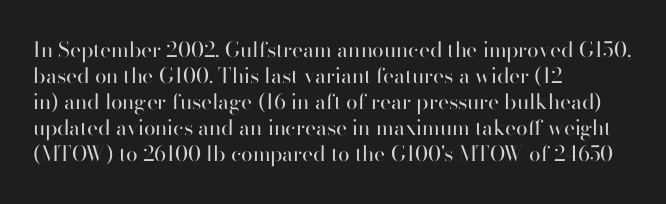
{"italic": "no", "bold": "no", "underline": "no", "align": "left", "line_spacing_ratio": 1.24, "letter_spacing": "normal", "letter_spacing_em": 0.0, "glyph_px": 21}
